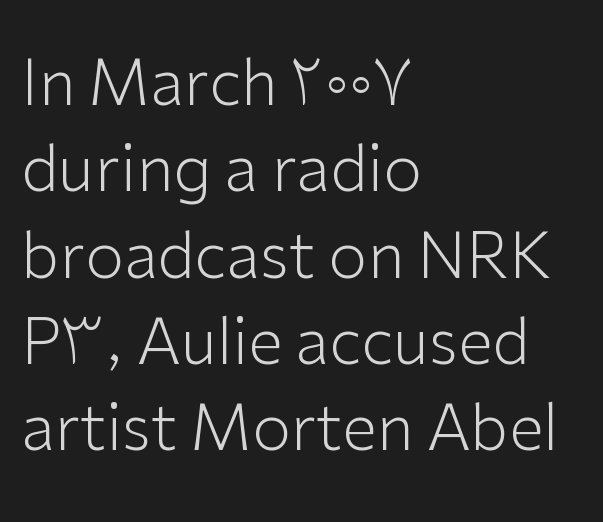
Q: Is the text bold? A: No.
Q: Is the text italic (slanted)? A: No, it is upright.
Q: Is the typeface a serif or a sans-serif typeface? A: Sans-serif.
Q: Is the text underlined? A: No.
Q: How is the paragraph aligned? A: Left-aligned.
Q: Is the spacing between letters normal or unusually wide? A: Normal.
Q: Is the spacing between lines tight, normal or loose? A: Normal.
Q: Width (condensed, normal, or wide)? A: Normal.
Q: Stroke contrast? A: Low.
Q: x-height? A: Medium.
Q: Monospaced? A: No.
